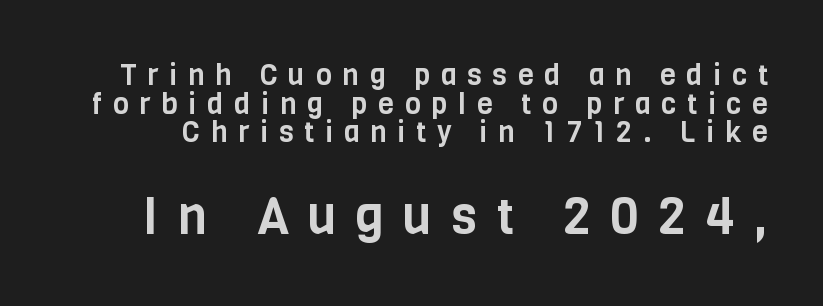
{"serif": "no", "italic": "no", "width": "condensed", "stroke_contrast": "low", "x_height": "large", "monospaced": "no", "underline": "no", "line_spacing": "tight", "line_spacing_ratio": 0.99, "letter_spacing": "wide", "letter_spacing_em": 0.37, "larger_block": "second", "size_ratio": 1.76, "glyph_px": 51}
